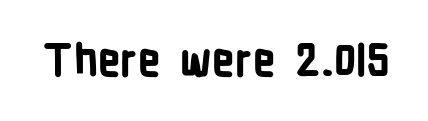
{"serif": "no", "italic": "no", "bold": "yes", "weight": "bold", "width": "condensed", "stroke_contrast": "low", "x_height": "medium", "monospaced": "no", "underline": "no", "letter_spacing": "normal", "letter_spacing_em": 0.0, "glyph_px": 44}
